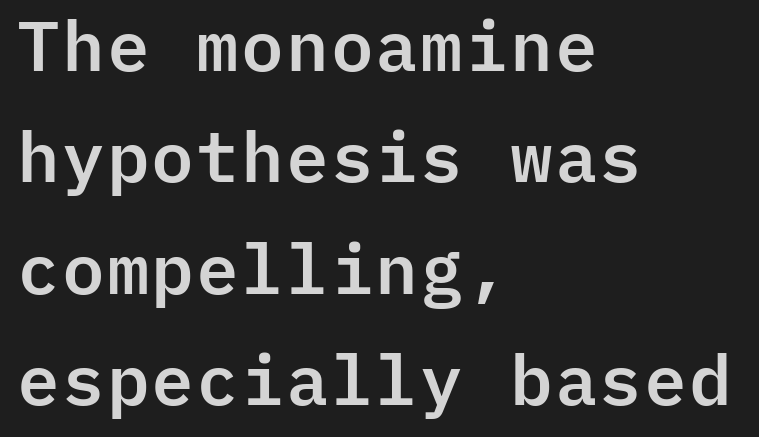
Q: Is the text italic (slanted)? A: No, it is upright.
Q: Is the typeface a serif or a sans-serif typeface? A: Sans-serif.
Q: Is the text underlined? A: No.
Q: How is the paragraph aligned? A: Left-aligned.
Q: Is the spacing between letters normal or unusually wide? A: Normal.
Q: Is the spacing between lines tight, normal or loose? A: Normal.
Q: Width (condensed, normal, or wide)? A: Normal.
Q: Stroke contrast? A: Low.
Q: x-height? A: Medium.
Q: Monospaced? A: Yes.
